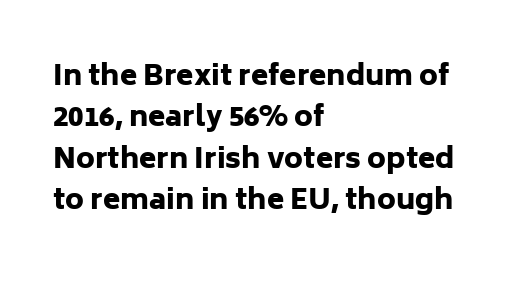
The image shows 28 px heavy sans-serif type, upright; set left-aligned, normal line spacing (1.48x), normal letter spacing, not underlined; low stroke contrast and a medium x-height.
